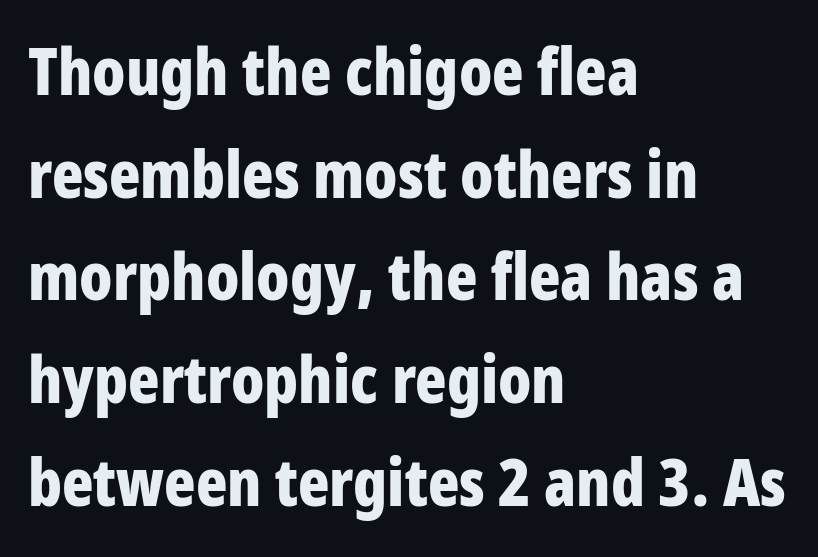
Each letter keeps its own natural width here, so spacing adapts to shape. Bare-footed words on every line. Classification — sans serif. Each line starts at the same left margin while the right side varies. The glyphs have the mass of a bold cut.
